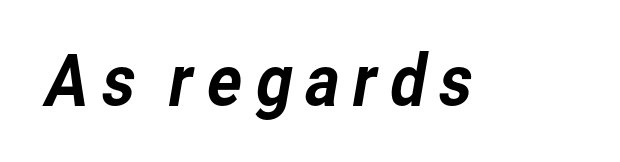
The image shows 71 px sans-serif type; set not underlined; low stroke contrast and a medium x-height.
